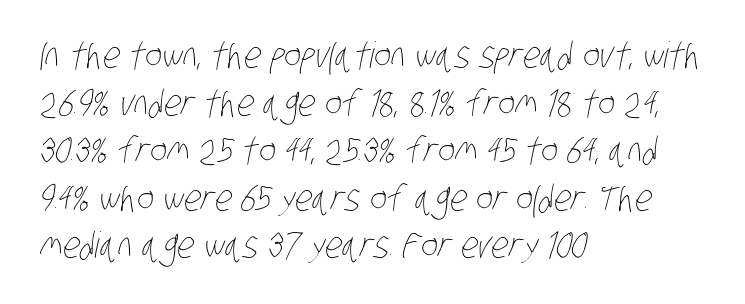
The image shows 36 px thin, condensed type; set left-aligned, normal line spacing (1.32x), normal letter spacing, not underlined; low stroke contrast and a large x-height.
